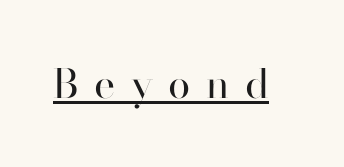
{"serif": "no", "italic": "no", "bold": "no", "weight": "regular", "width": "normal", "stroke_contrast": "high", "x_height": "small", "monospaced": "no", "underline": "yes", "letter_spacing": "wide", "letter_spacing_em": 0.39, "glyph_px": 40}
